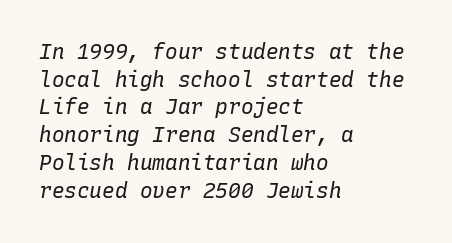
Q: Is the text bold? A: No.
Q: Is the text italic (slanted)? A: Yes, it leans right by about 10 degrees.
Q: Is the text underlined? A: No.
Q: How is the paragraph aligned? A: Left-aligned.
Q: Is the spacing between letters normal or unusually wide? A: Normal.
Q: Is the spacing between lines tight, normal or loose? A: Normal.
